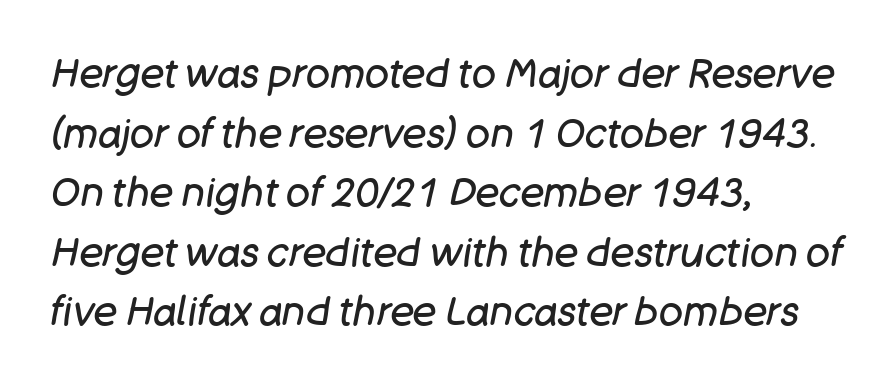
{"italic": "yes", "lean": "right", "slant_degrees": 11, "bold": "no", "weight": "regular", "width": "normal", "stroke_contrast": "low", "x_height": "large", "monospaced": "no", "underline": "no", "align": "left", "line_spacing": "normal", "line_spacing_ratio": 1.49, "letter_spacing": "normal", "letter_spacing_em": 0.0, "glyph_px": 40}
